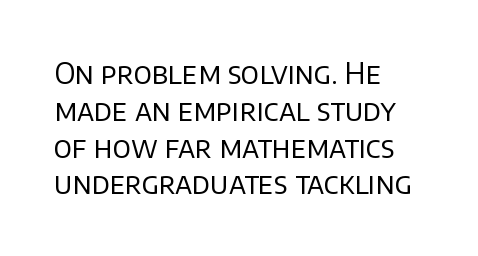
The gap between lines stays unmarked. Honestly, the letter spacing is just normal — you wouldn't notice it. Do the characters align in a grid? No, the font is proportional. The paragraph has a hard left edge and a soft right edge. Font category for this specimen: sans-serif.
